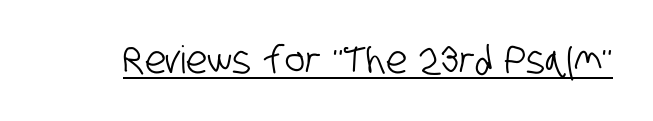
Examine the stroke ends and you'll find no serifs. Decoration check: the copy is underlined. The tracking reads as untouched default to a designer's eye. The face used here is proportionally spaced, like ordinary book or web type.
